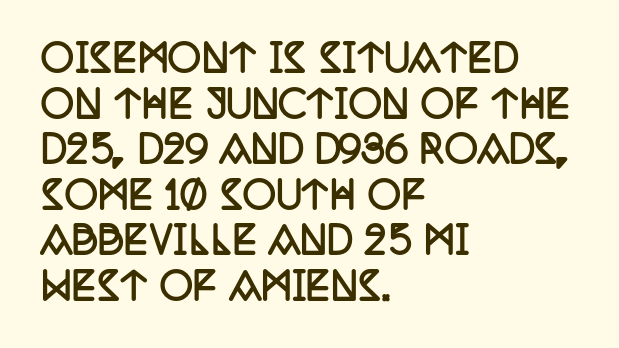
Q: Is the text bold? A: Yes.
Q: Is the text italic (slanted)? A: No, it is upright.
Q: Is the typeface a serif or a sans-serif typeface? A: Serif.
Q: Is the text underlined? A: No.
Q: How is the paragraph aligned? A: Left-aligned.
Q: Is the spacing between letters normal or unusually wide? A: Normal.
Q: Width (condensed, normal, or wide)? A: Condensed.
Q: Stroke contrast? A: Low.
Q: x-height? A: Large.
Q: Monospaced? A: No.
